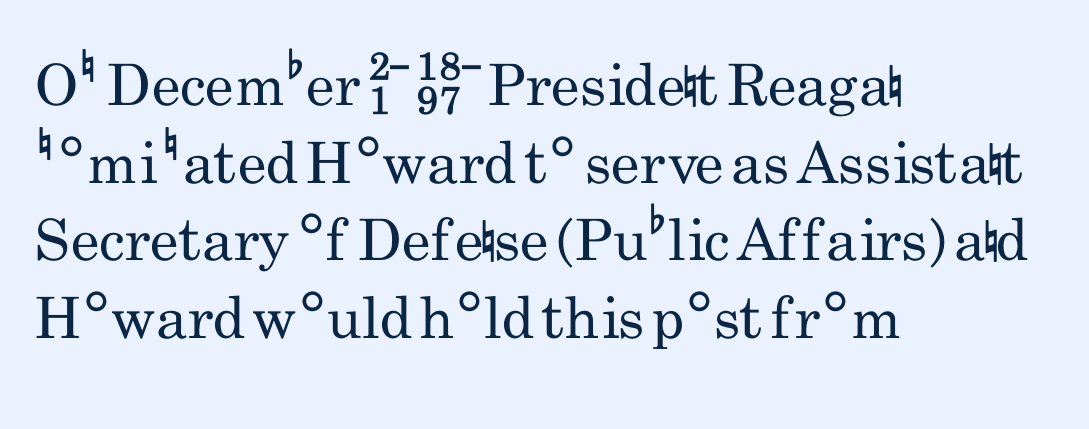
{"serif": "no", "italic": "no", "bold": "no", "weight": "regular", "width": "condensed", "stroke_contrast": "low", "x_height": "small", "monospaced": "no", "underline": "no", "align": "left", "line_spacing": "normal", "line_spacing_ratio": 1.36, "letter_spacing": "normal", "letter_spacing_em": 0.0, "glyph_px": 57}
